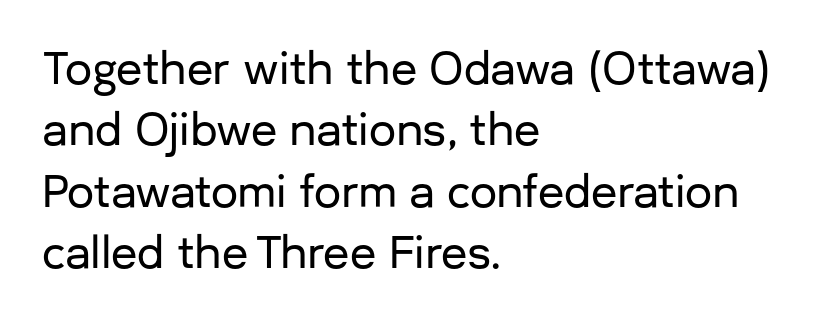
The image shows 43 px sans-serif type, upright; set left-aligned, normal line spacing (1.43x), normal letter spacing, not underlined; low stroke contrast and a medium x-height.
